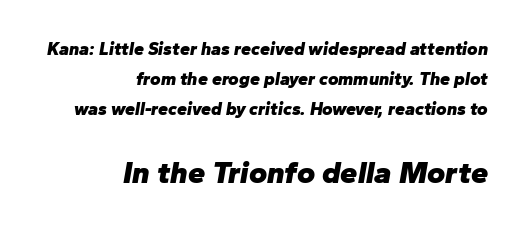
The area under the type is left untouched. What's the leading like? Ordinary, nothing unusual. Emphasis by weight is at full strength: bold. Nobody touched the tracking dial on this one.
